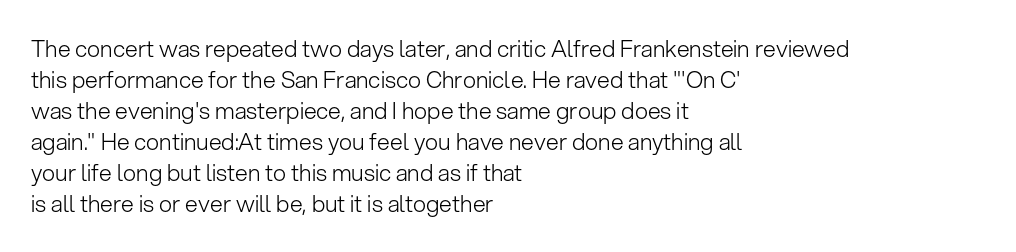
Posture: upright roman. The ragged edge is on the right, which tells us the setting is flush left. Reading down the column, the eye jumps a familiar distance to each next line. The specimen omits any rule beneath the text block's lines. The face looks like a standard text weight, possibly lighter.
